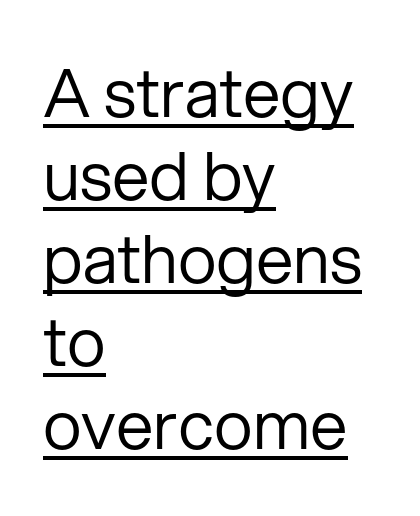
Q: Is the text bold? A: No.
Q: Is the text italic (slanted)? A: No, it is upright.
Q: Is the typeface a serif or a sans-serif typeface? A: Sans-serif.
Q: Is the text underlined? A: Yes.
Q: How is the paragraph aligned? A: Left-aligned.
Q: Is the spacing between letters normal or unusually wide? A: Normal.
Q: Width (condensed, normal, or wide)? A: Normal.
Q: Stroke contrast? A: Low.
Q: x-height? A: Medium.
Q: Monospaced? A: No.
